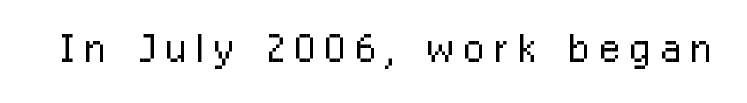
The image shows 55 px light, condensed sans-serif type, upright; set not underlined; low stroke contrast and a medium x-height.
